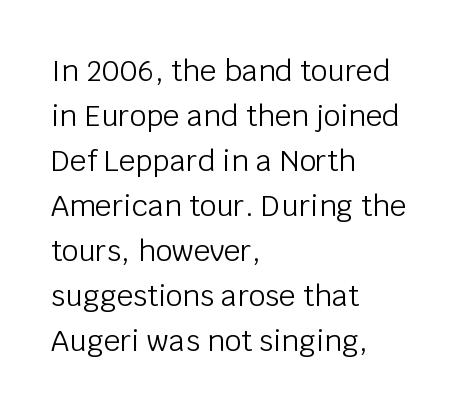
{"serif": "no", "italic": "no", "bold": "no", "weight": "light", "width": "normal", "stroke_contrast": "low", "x_height": "large", "monospaced": "no", "underline": "no", "align": "left", "line_spacing": "normal", "line_spacing_ratio": 1.55, "letter_spacing": "normal", "letter_spacing_em": 0.0, "glyph_px": 29}
